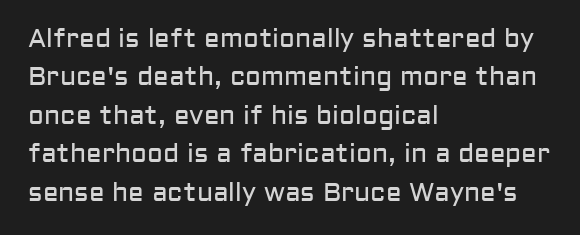
{"italic": "no", "bold": "no", "underline": "no", "align": "left", "line_spacing": "normal", "line_spacing_ratio": 1.48, "letter_spacing": "normal", "letter_spacing_em": 0.0, "glyph_px": 26}
